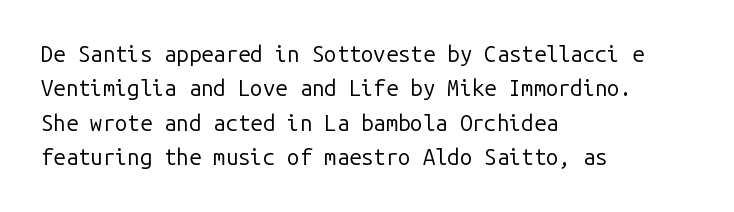
{"italic": "no", "bold": "no", "underline": "no", "align": "left", "line_spacing": "normal", "line_spacing_ratio": 1.56, "letter_spacing": "normal", "letter_spacing_em": 0.0, "glyph_px": 22}
